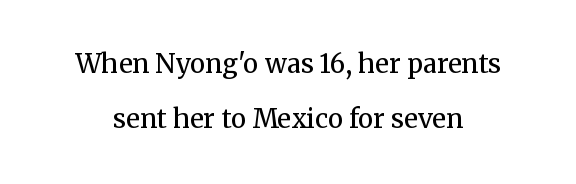
{"italic": "no", "bold": "no", "underline": "no", "line_spacing": "loose", "line_spacing_ratio": 2.13, "letter_spacing": "normal", "letter_spacing_em": 0.0, "glyph_px": 26}
